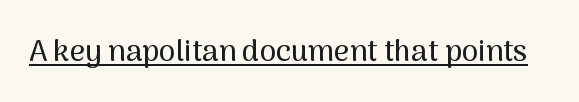
The image shows 30 px sans-serif type, upright; set normal letter spacing, underlined; medium stroke contrast and a medium x-height.
